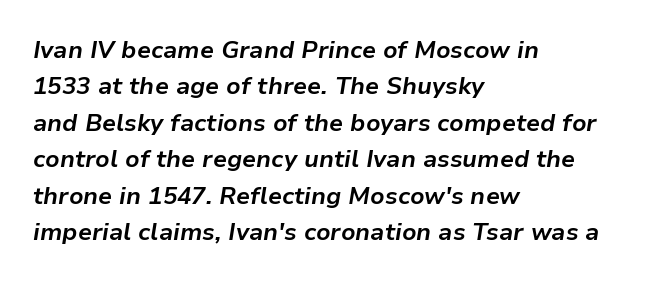
The words here are not underlined. Regular leading. Typeset ragged right — the left edge is the straight one. Heavy, bold letterforms. Posture: slanted. Look at the tracking — it's just the regular setting, nothing added.
